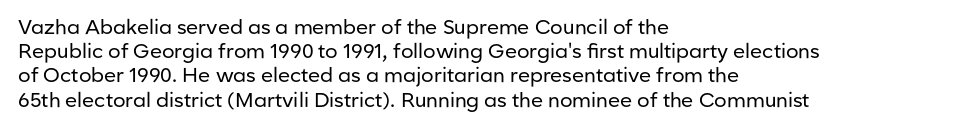
Q: Is the text bold? A: No.
Q: Is the text italic (slanted)? A: No, it is upright.
Q: Is the text underlined? A: No.
Q: How is the paragraph aligned? A: Left-aligned.
Q: Is the spacing between letters normal or unusually wide? A: Normal.
